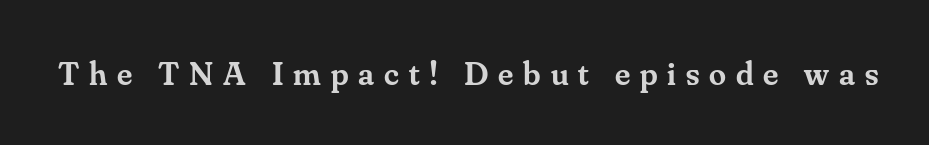
Q: Is the text bold? A: Semi-bold.
Q: Is the text italic (slanted)? A: No, it is upright.
Q: Is the typeface a serif or a sans-serif typeface? A: Serif.
Q: Is the text underlined? A: No.
Q: Is the spacing between letters normal or unusually wide? A: Unusually wide.
Q: Width (condensed, normal, or wide)? A: Normal.
Q: Stroke contrast? A: Medium.
Q: x-height? A: Small.
Q: Monospaced? A: No.
